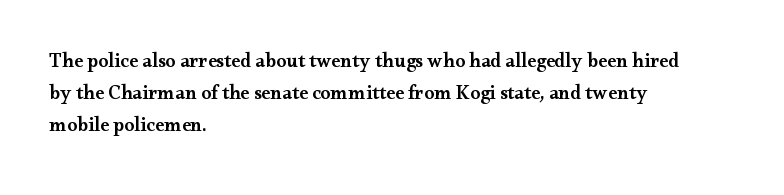
Q: Is the text bold? A: Semi-bold.
Q: Is the text italic (slanted)? A: No, it is upright.
Q: Is the text underlined? A: No.
Q: How is the paragraph aligned? A: Left-aligned.
Q: Is the spacing between letters normal or unusually wide? A: Normal.
Q: Is the spacing between lines tight, normal or loose? A: Normal.
